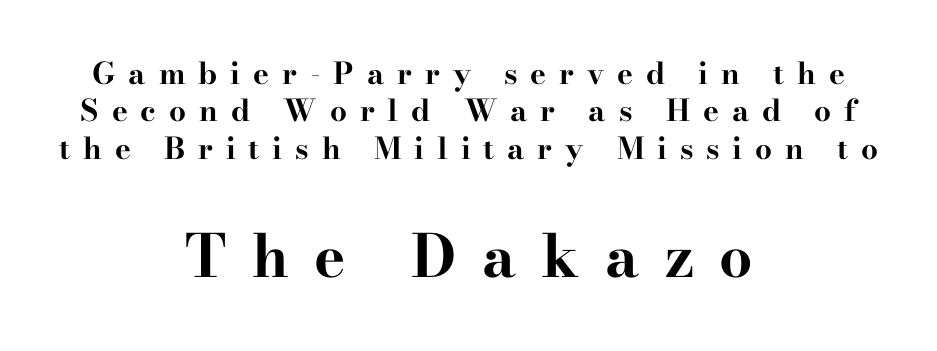
{"serif": "yes", "italic": "no", "bold": "yes", "weight": "bold", "width": "wide", "stroke_contrast": "high", "x_height": "small", "monospaced": "no", "underline": "no", "align": "center", "line_spacing": "normal", "line_spacing_ratio": 1.25, "letter_spacing": "wide", "letter_spacing_em": 0.43, "larger_block": "second", "size_ratio": 1.97, "glyph_px": 59}
